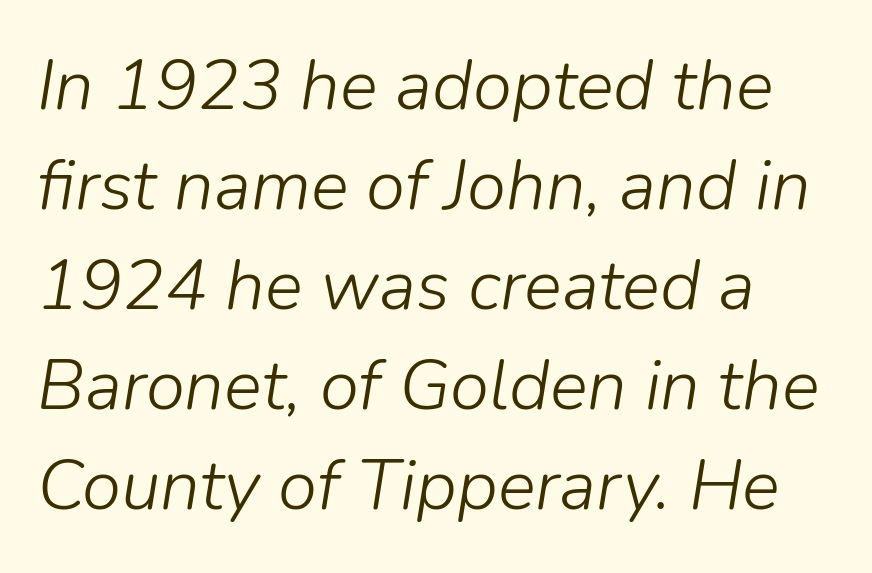
{"italic": "yes", "lean": "right", "slant_degrees": 9, "bold": "no", "weight": "light", "width": "normal", "stroke_contrast": "low", "x_height": "medium", "monospaced": "no", "underline": "no", "line_spacing": "normal", "line_spacing_ratio": 1.41, "letter_spacing": "normal", "letter_spacing_em": 0.0, "glyph_px": 71}
